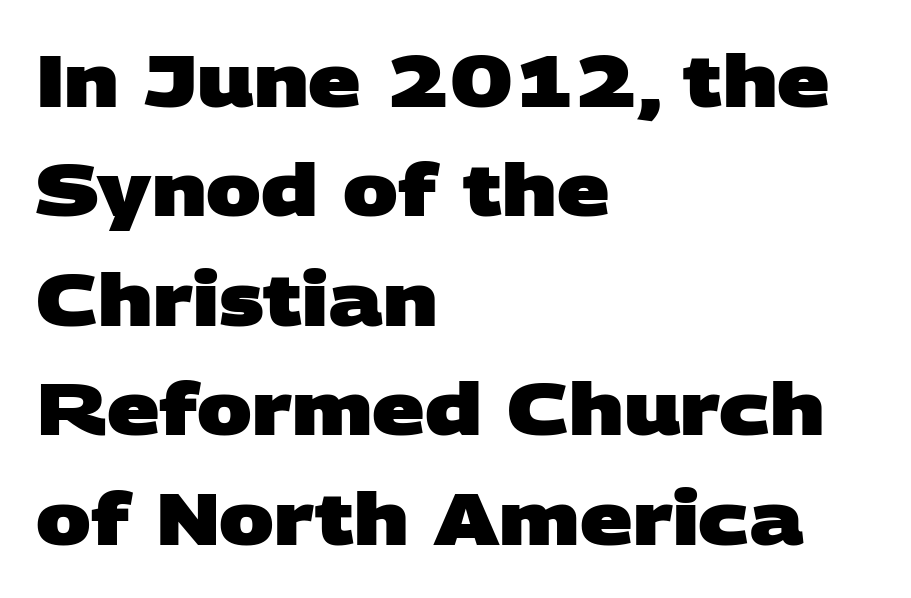
Regarding leading, the lines here are spaced in the standard way. Observe the absence of serifs on each vertical stroke in this sample. The passage is arranged the way most books set body copy — flush left. No word sits above an underline. Each letter keeps its own natural width here, so spacing adapts to shape.
